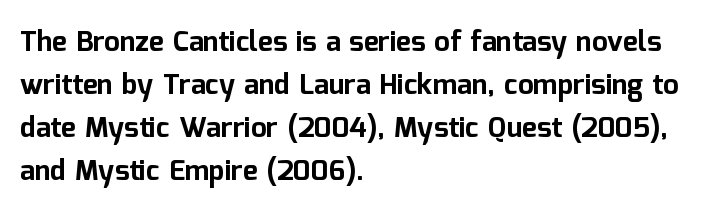
You can tell from the bare stems that sans-serif type was used. Note the varied advance widths — an 'i' is clearly narrower than an 'm'. Does the leading feel generous? No, just average. The passage shown has conventional tracking throughout. Each row of text sits above clean, open space. A roman cut, with each character standing at attention.
